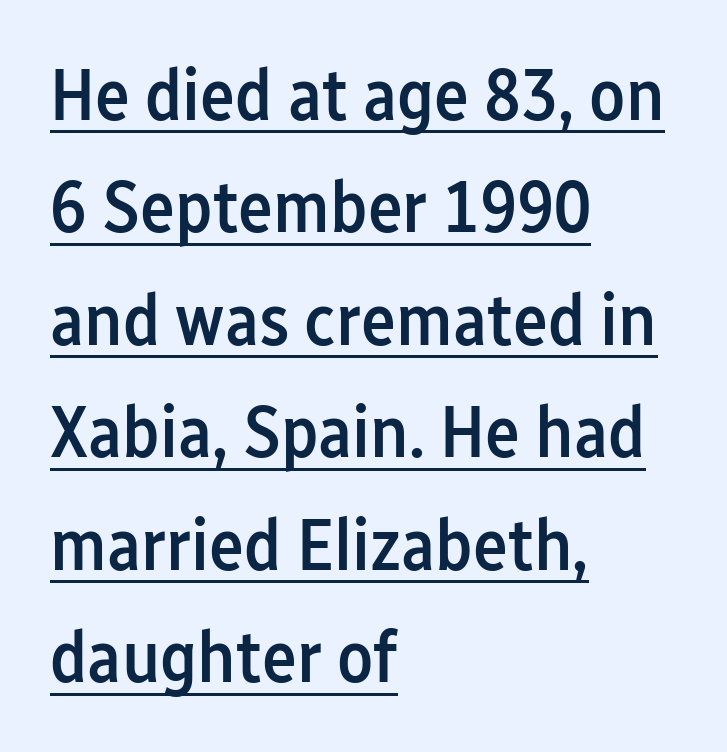
Q: Is the text bold? A: Semi-bold.
Q: Is the text italic (slanted)? A: No, it is upright.
Q: Is the typeface a serif or a sans-serif typeface? A: Sans-serif.
Q: Is the text underlined? A: Yes.
Q: How is the paragraph aligned? A: Left-aligned.
Q: Is the spacing between letters normal or unusually wide? A: Normal.
Q: Is the spacing between lines tight, normal or loose? A: Normal.
Q: Width (condensed, normal, or wide)? A: Condensed.
Q: Stroke contrast? A: Low.
Q: x-height? A: Medium.
Q: Monospaced? A: No.
